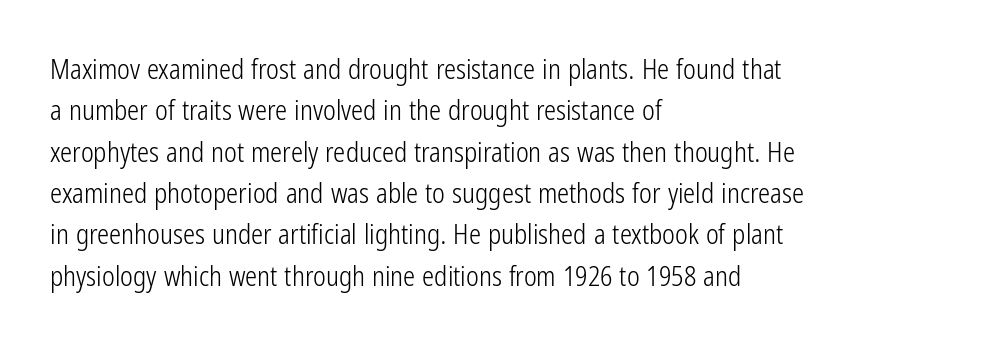
In terms of leading, this rendering sits right in the middle. The lettering stays uniformly vertical, giving the passage a roman look. Decoration check: the copy has no underline. The passage shown is not bold in any degree. How are the letters spaced? Ordinarily, with no added tracking.
